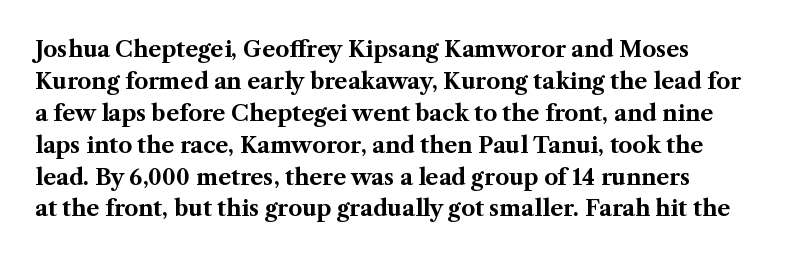
{"italic": "no", "bold": "yes", "underline": "no", "line_spacing": "normal", "line_spacing_ratio": 1.45, "letter_spacing": "normal", "letter_spacing_em": 0.0, "glyph_px": 22}
